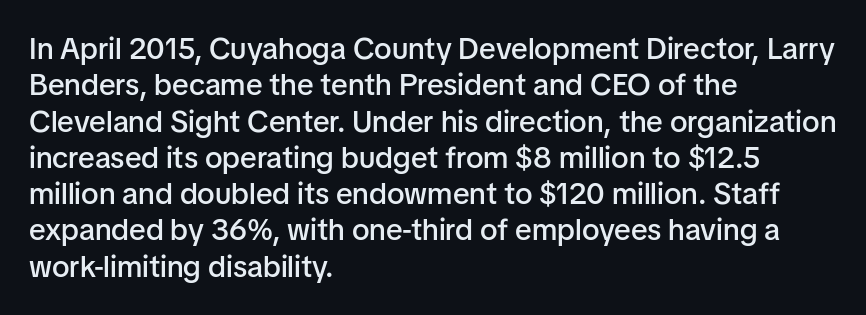
The image shows 30 px semibold sans-serif type, upright; set left-aligned, line spacing 1.21x, normal letter spacing, not underlined; low stroke contrast and a medium x-height.
